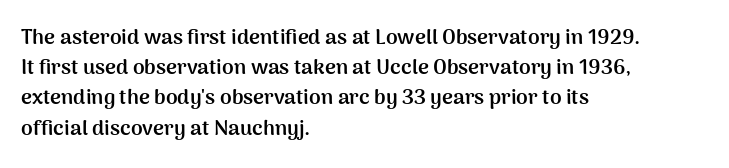
{"italic": "no", "bold": "yes", "underline": "no", "align": "left", "line_spacing": "normal", "line_spacing_ratio": 1.44, "letter_spacing": "normal", "letter_spacing_em": 0.0, "glyph_px": 21}
